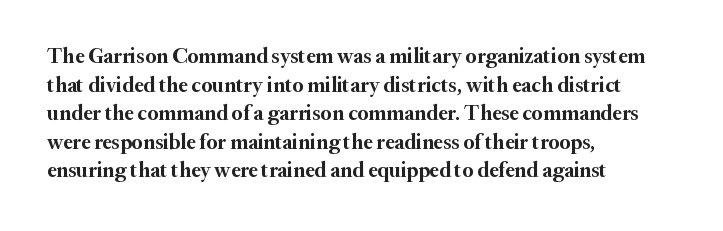
The image shows 21 px bold type, upright; set left-aligned, normal line spacing (1.36x), normal letter spacing, not underlined.
